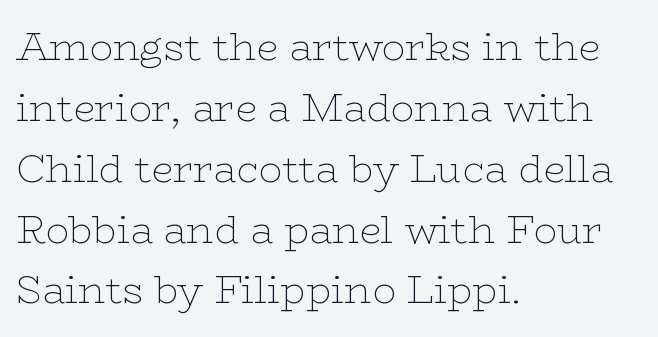
{"serif": "yes", "italic": "no", "bold": "no", "weight": "thin", "width": "wide", "stroke_contrast": "low", "x_height": "medium", "monospaced": "no", "underline": "no", "align": "left", "line_spacing": "normal", "line_spacing_ratio": 1.56, "letter_spacing": "normal", "letter_spacing_em": 0.0, "glyph_px": 39}
